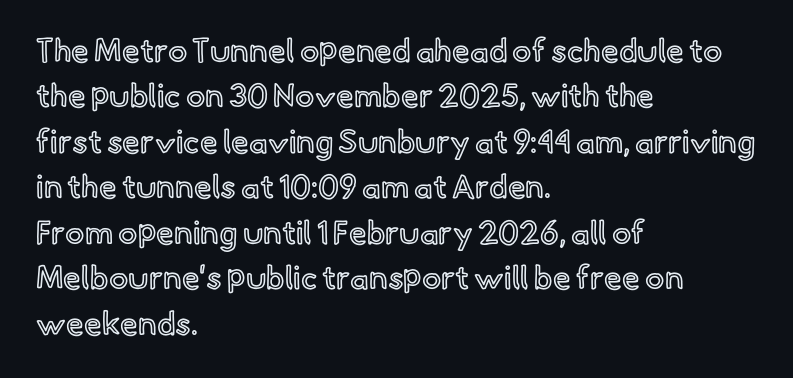
The image shows 32 px text type, upright; set left-aligned, normal line spacing (1.42x), normal letter spacing, not underlined; a small x-height.
